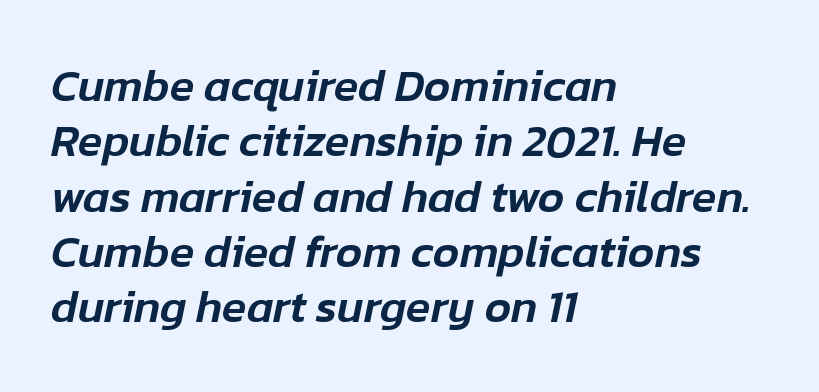
The image shows 45 px text type, italic (leaning right); set left-aligned, line spacing 1.23x, normal letter spacing, not underlined; low stroke contrast and a medium x-height.
